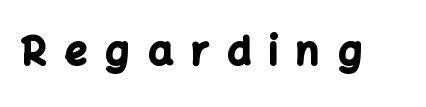
The image shows 39 px bold sans-serif type, upright; set unusually wide letter spacing (+0.47 em), not underlined; low stroke contrast and a medium x-height.
